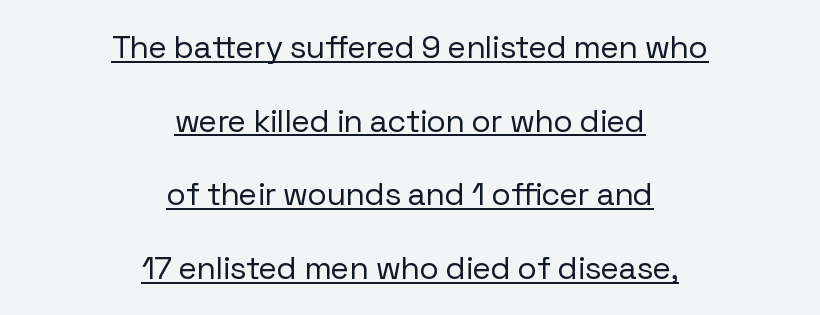
Q: Is the text bold? A: No.
Q: Is the text italic (slanted)? A: No, it is upright.
Q: Is the typeface a serif or a sans-serif typeface? A: Sans-serif.
Q: Is the text underlined? A: Yes.
Q: How is the paragraph aligned? A: Centered.
Q: Is the spacing between letters normal or unusually wide? A: Normal.
Q: Is the spacing between lines tight, normal or loose? A: Loose.
Q: Width (condensed, normal, or wide)? A: Normal.
Q: Stroke contrast? A: Low.
Q: x-height? A: Medium.
Q: Monospaced? A: No.
